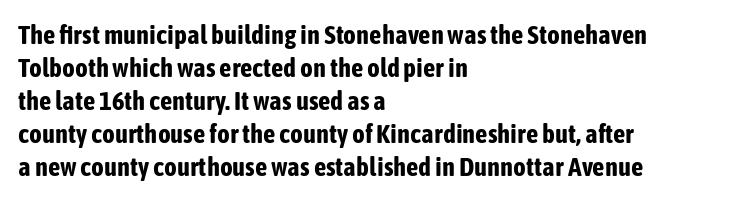
The image shows 27 px bold type, upright; set left-aligned, line spacing 1.22x, normal letter spacing, not underlined.
